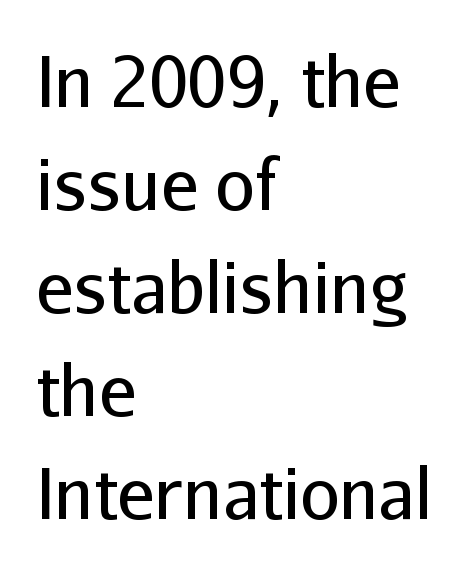
The image shows 70 px regular-weight sans-serif type, upright; set left-aligned, normal line spacing (1.47x), normal letter spacing, not underlined; low stroke contrast and a medium x-height.
